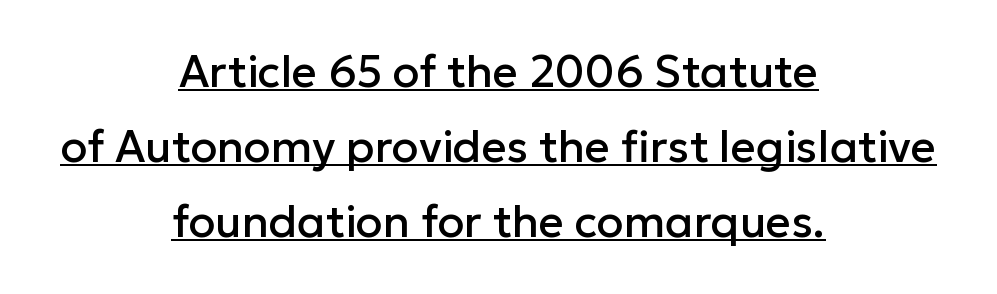
The image shows 44 px sans-serif type, upright; set centered, normal line spacing (1.7x), normal letter spacing, underlined; low stroke contrast and a medium x-height.
